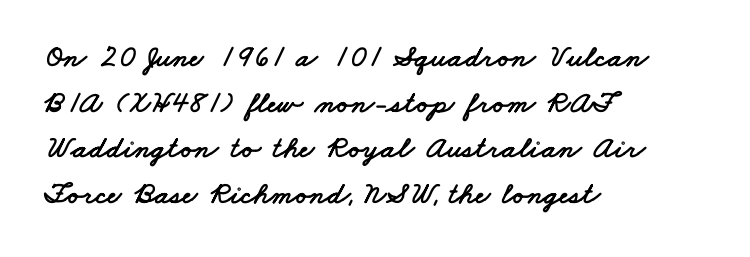
Q: Is the typeface a serif or a sans-serif typeface? A: Sans-serif.
Q: Is the text underlined? A: No.
Q: How is the paragraph aligned? A: Left-aligned.
Q: Is the spacing between letters normal or unusually wide? A: Normal.
Q: Is the spacing between lines tight, normal or loose? A: Normal.
Q: Width (condensed, normal, or wide)? A: Wide.
Q: Stroke contrast? A: Low.
Q: x-height? A: Small.
Q: Monospaced? A: No.
